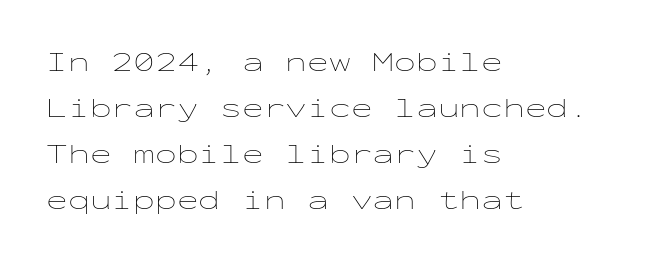
Q: Is the text bold? A: No.
Q: Is the text italic (slanted)? A: No, it is upright.
Q: Is the text underlined? A: No.
Q: How is the paragraph aligned? A: Left-aligned.
Q: Is the spacing between letters normal or unusually wide? A: Normal.
Q: Is the spacing between lines tight, normal or loose? A: Normal.
Q: Width (condensed, normal, or wide)? A: Wide.
Q: Stroke contrast? A: Low.
Q: x-height? A: Medium.
Q: Monospaced? A: Yes.
